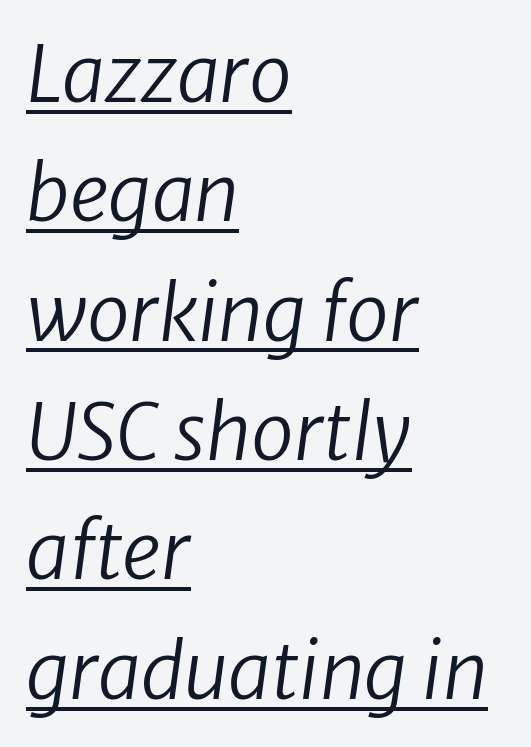
{"italic": "yes", "lean": "right", "slant_degrees": 8, "bold": "no", "weight": "regular", "width": "normal", "stroke_contrast": "low", "x_height": "medium", "monospaced": "no", "underline": "yes", "align": "left", "line_spacing": "normal", "line_spacing_ratio": 1.55, "letter_spacing": "normal", "letter_spacing_em": 0.0, "glyph_px": 77}
